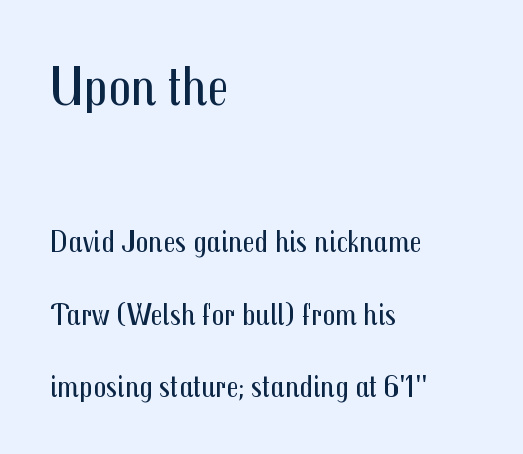
Q: Is the text bold? A: No.
Q: Is the text italic (slanted)? A: No, it is upright.
Q: Is the typeface a serif or a sans-serif typeface? A: Sans-serif.
Q: Is the text underlined? A: No.
Q: How is the paragraph aligned? A: Left-aligned.
Q: Is the spacing between letters normal or unusually wide? A: Normal.
Q: Is the spacing between lines tight, normal or loose? A: Loose.
Q: Which block of text is set in a larger size, the first (top) or the second (bottom)? A: The first (top) one.
Q: Width (condensed, normal, or wide)? A: Condensed.
Q: Stroke contrast? A: Medium.
Q: x-height? A: Medium.
Q: Monospaced? A: No.
